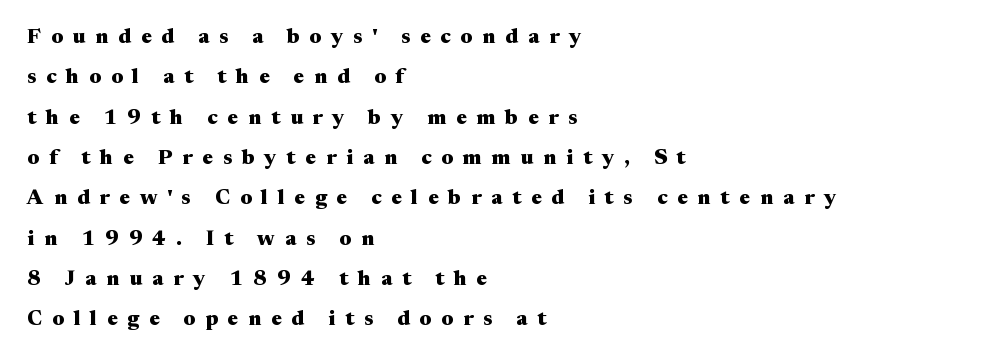
The image shows 21 px bold type, upright; set left-aligned, loose line spacing (1.92x), unusually wide letter spacing (+0.47 em), not underlined.
